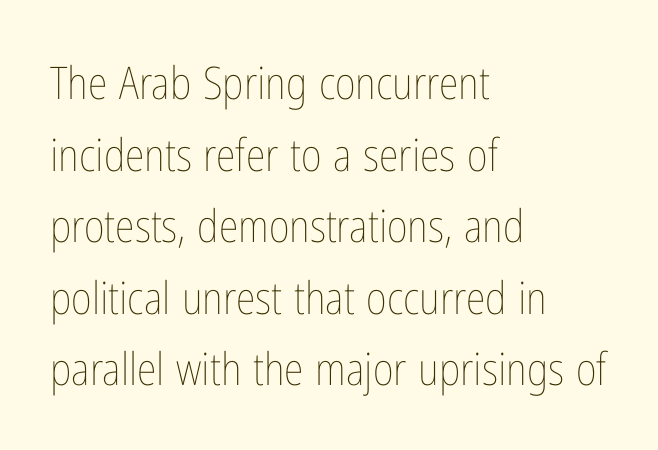
Q: Is the text bold? A: No.
Q: Is the text italic (slanted)? A: No, it is upright.
Q: Is the text underlined? A: No.
Q: How is the paragraph aligned? A: Left-aligned.
Q: Is the spacing between letters normal or unusually wide? A: Normal.
Q: Is the spacing between lines tight, normal or loose? A: Normal.
Q: Width (condensed, normal, or wide)? A: Condensed.
Q: Stroke contrast? A: Low.
Q: x-height? A: Medium.
Q: Monospaced? A: No.
